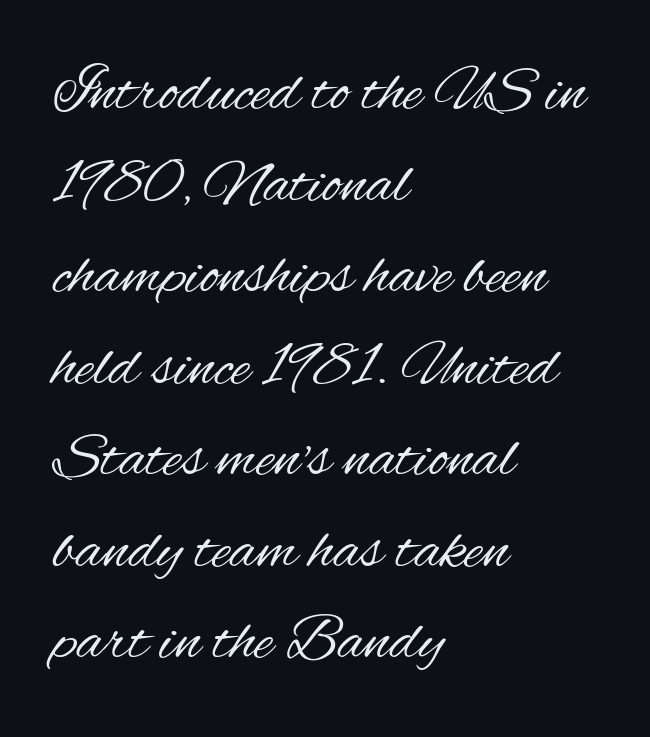
The image shows 64 px regular-weight, condensed sans-serif type; set left-aligned, normal line spacing (1.43x), normal letter spacing, not underlined; medium stroke contrast and a small x-height.
